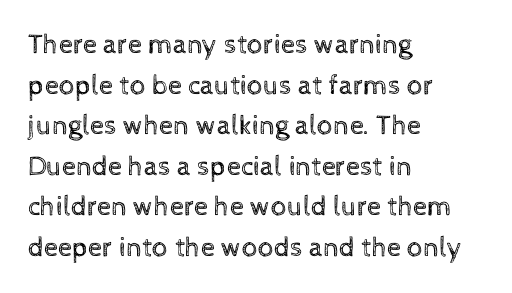
The image shows 28 px regular-weight type, upright; set left-aligned, normal line spacing (1.45x), normal letter spacing, not underlined; a medium x-height.
